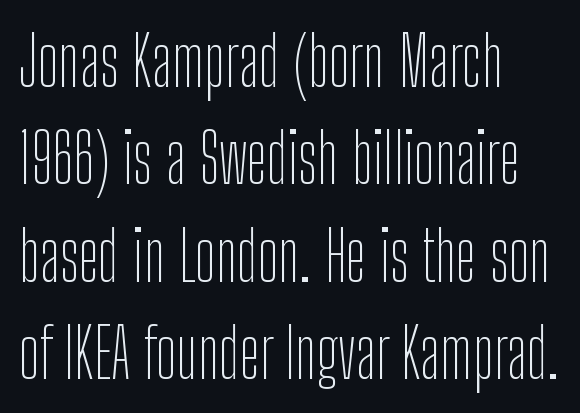
Posture: straight, roman, zero tilt. Is this a fixed-width face? No — the glyphs have proportional, varying widths. Caption: face not bold, strokes unweighted. If you drew a ruler down the left edge, every line would touch it. The type family on display is of the sans-serif kind. Each row of text sits above clean, open space.
